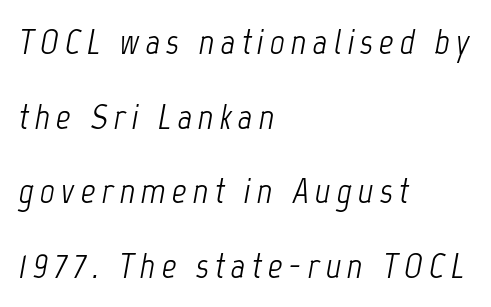
Varying glyph widths throughout — classic text-font behaviour. In CSS terms this would be text-align: left. The font's italic variant was chosen for this text. Leading: increased. A light-to-regular cut is what we see here.
